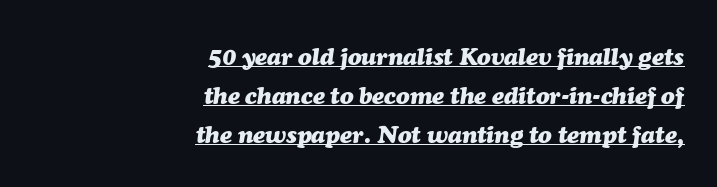
{"italic": "yes", "lean": "right", "slant_degrees": 7, "bold": "yes", "underline": "yes", "align": "right", "line_spacing": "normal", "line_spacing_ratio": 1.56, "letter_spacing": "normal", "letter_spacing_em": 0.0, "glyph_px": 25}
